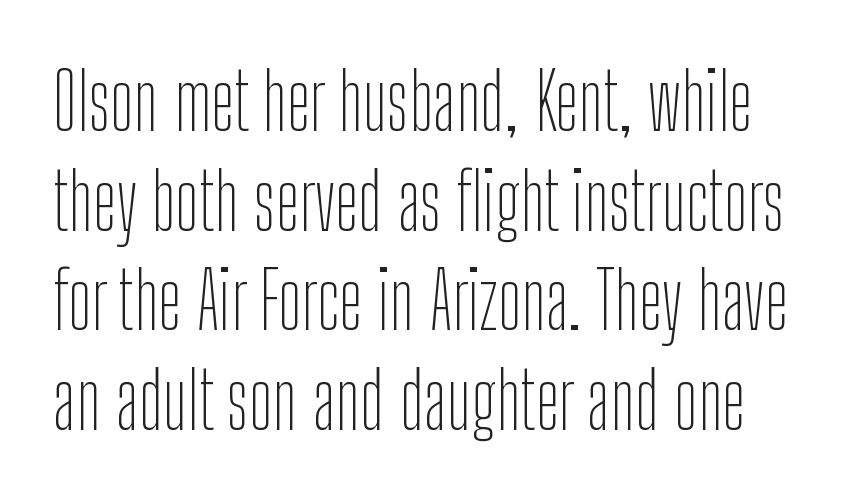
The image shows 79 px thin, condensed sans-serif type, upright; set normal line spacing (1.26x), normal letter spacing, not underlined; low stroke contrast and a medium x-height.
